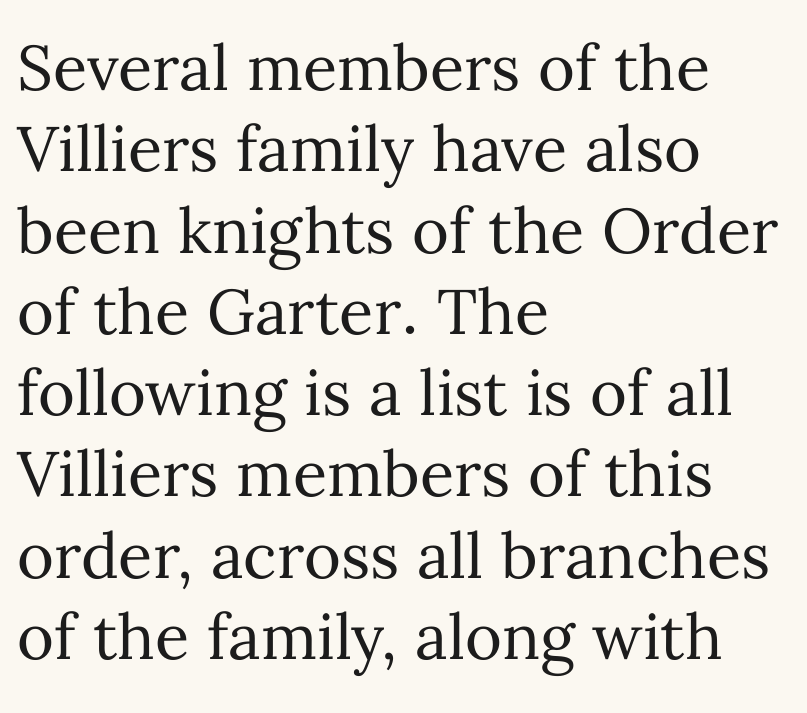
{"italic": "no", "bold": "no", "weight": "regular", "width": "normal", "stroke_contrast": "medium", "x_height": "medium", "monospaced": "no", "underline": "no", "align": "left", "line_spacing": "normal", "line_spacing_ratio": 1.29, "letter_spacing": "normal", "letter_spacing_em": 0.0, "glyph_px": 63}
